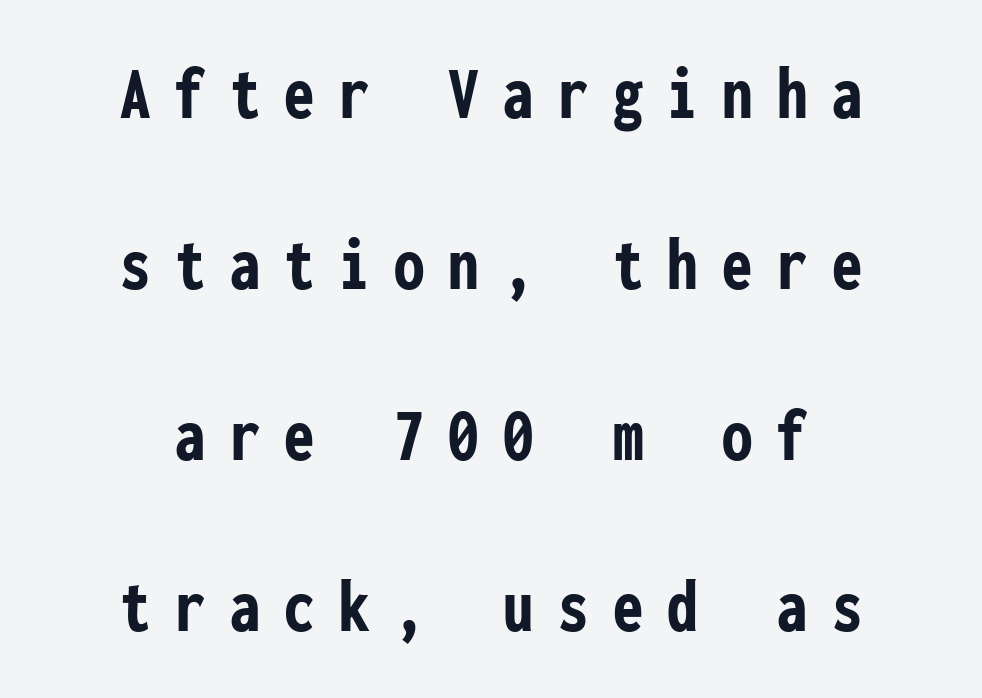
The image shows 76 px semibold, condensed sans-serif type, upright, monospaced; set centered, loose line spacing (2.25x), unusually wide letter spacing (+0.32 em), not underlined; low stroke contrast and a medium x-height.
